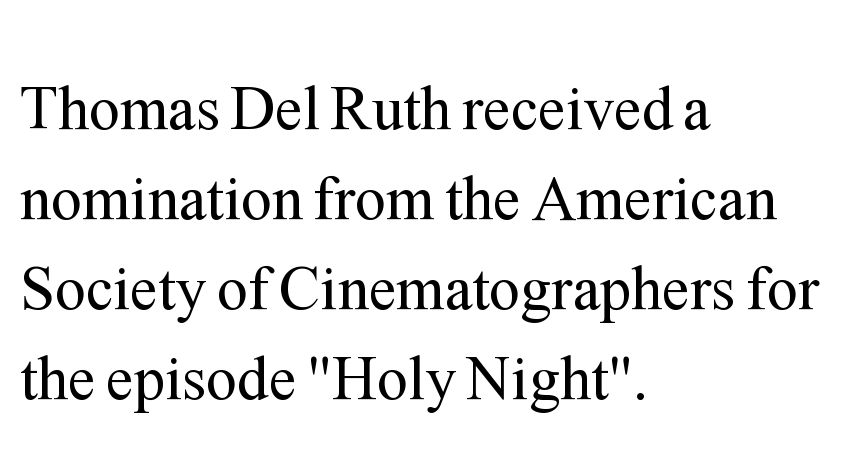
The face used here is seriffed, in the tradition of book romans. No extra tracking has been applied to these lines. These lines stack with their left ends in a neat column. The words here are not underlined.
